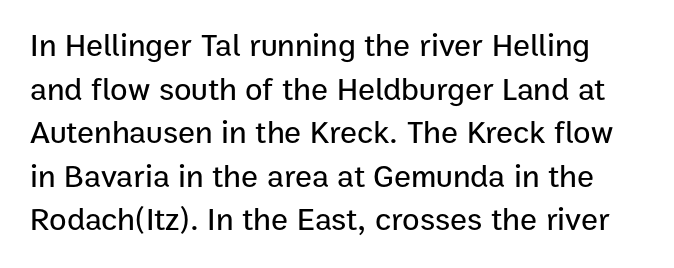
The image shows 32 px sans-serif type, upright; set normal line spacing (1.36x), normal letter spacing, not underlined; low stroke contrast and a medium x-height.
